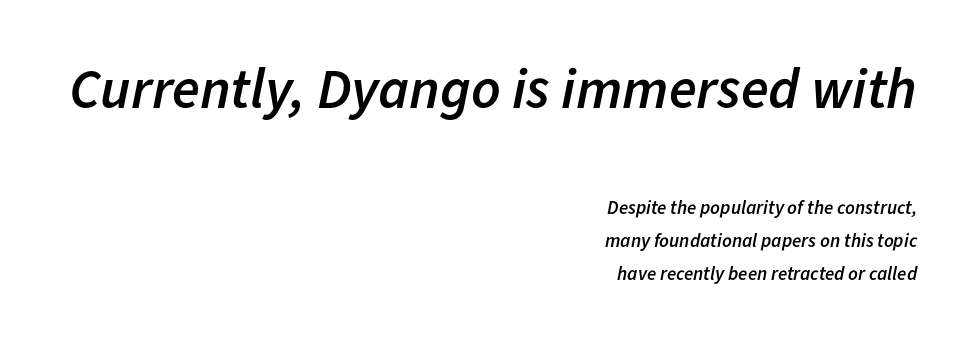
The image shows 57 px semibold type, italic (leaning right); set right-aligned, line spacing 1.74x, normal letter spacing, not underlined; the first (top) block is 3.0x larger; low stroke contrast and a medium x-height.
